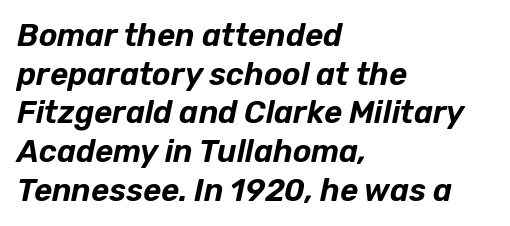
Descender tails drop into unmarked territory. Emphasis-style slanted type is in use. Compared with a centered layout, this one pins lines to the left instead. Spacing verdict: proportional, widths tailored to each character. Notice how descenders clear the ascenders below comfortably — that's standard leading.
